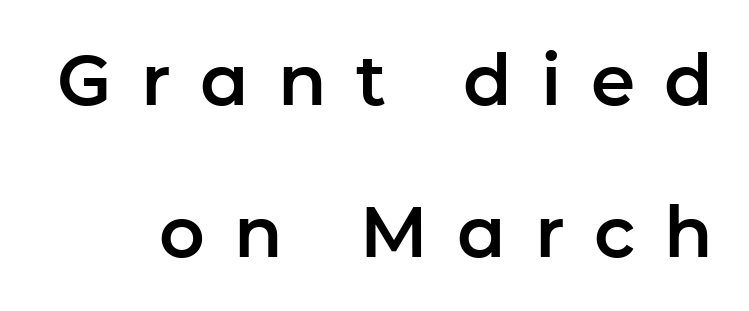
The image shows 71 px sans-serif type, upright; set loose line spacing (2.14x), unusually wide letter spacing (+0.41 em), not underlined; low stroke contrast and a medium x-height.
